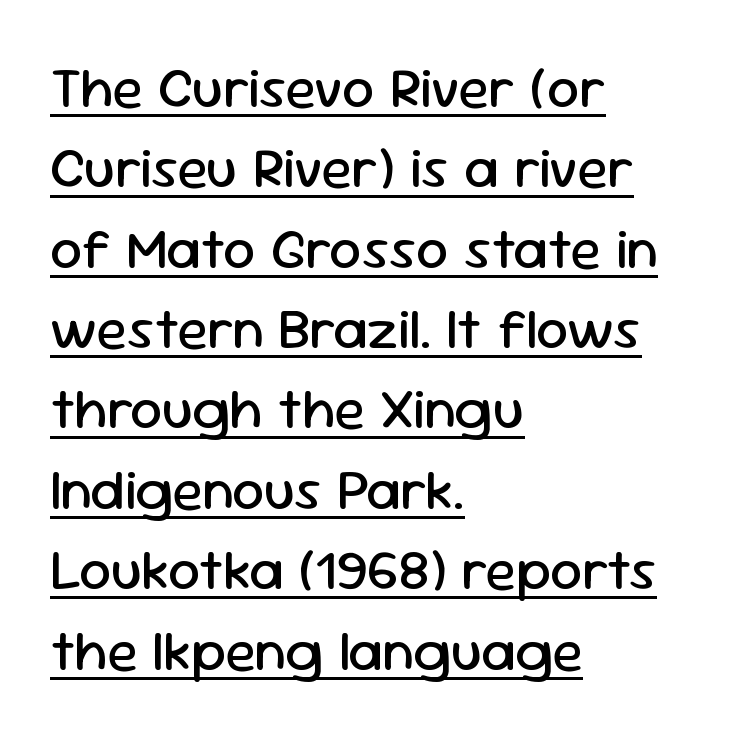
Q: Is the text bold? A: No.
Q: Is the text italic (slanted)? A: No, it is upright.
Q: Is the typeface a serif or a sans-serif typeface? A: Sans-serif.
Q: Is the text underlined? A: Yes.
Q: How is the paragraph aligned? A: Left-aligned.
Q: Is the spacing between letters normal or unusually wide? A: Normal.
Q: Is the spacing between lines tight, normal or loose? A: Normal.
Q: Width (condensed, normal, or wide)? A: Normal.
Q: Stroke contrast? A: Low.
Q: x-height? A: Medium.
Q: Monospaced? A: No.
